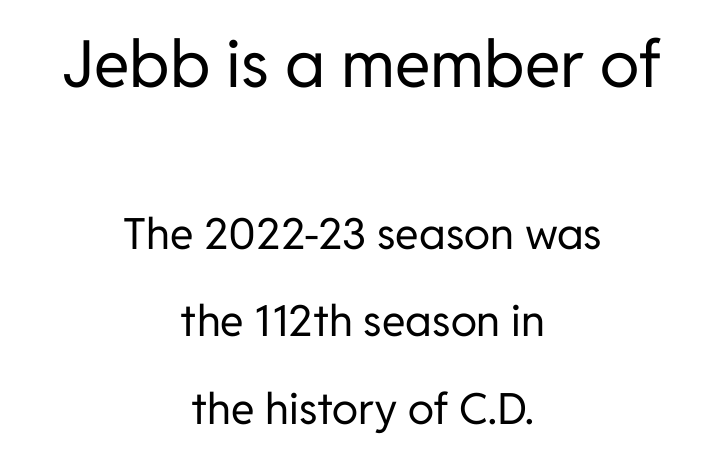
Q: Is the text bold? A: No.
Q: Is the text italic (slanted)? A: No, it is upright.
Q: Is the typeface a serif or a sans-serif typeface? A: Sans-serif.
Q: Is the text underlined? A: No.
Q: How is the paragraph aligned? A: Centered.
Q: Is the spacing between letters normal or unusually wide? A: Normal.
Q: Is the spacing between lines tight, normal or loose? A: Loose.
Q: Which block of text is set in a larger size, the first (top) or the second (bottom)? A: The first (top) one.
Q: Width (condensed, normal, or wide)? A: Normal.
Q: Stroke contrast? A: Low.
Q: x-height? A: Medium.
Q: Monospaced? A: No.
